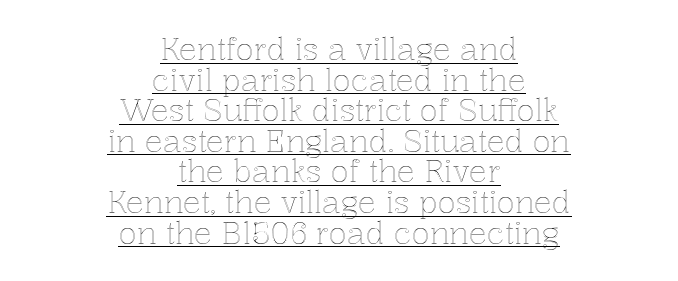
{"italic": "no", "width": "normal", "x_height": "medium", "monospaced": "no", "underline": "yes", "align": "center", "line_spacing": "tight", "line_spacing_ratio": 1.02, "letter_spacing": "normal", "letter_spacing_em": 0.0, "glyph_px": 30}
